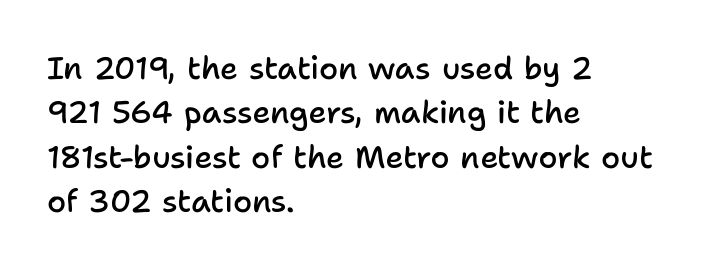
The image shows 31 px semibold sans-serif type, upright; set left-aligned, normal line spacing (1.43x), normal letter spacing, not underlined; low stroke contrast and a medium x-height.
